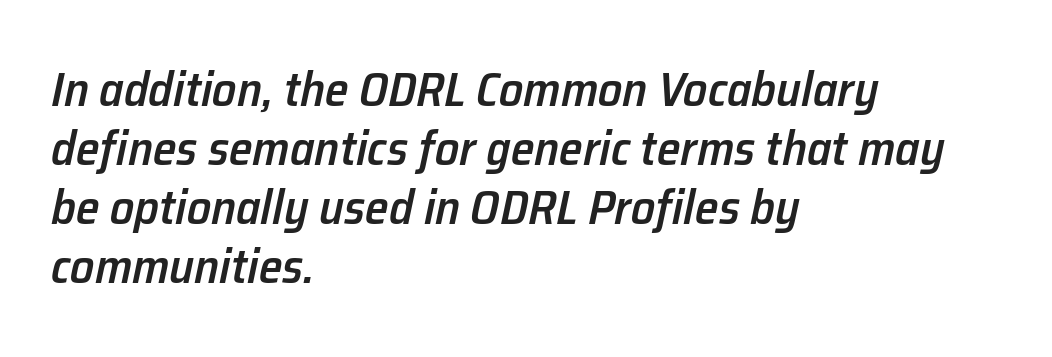
{"italic": "yes", "lean": "right", "slant_degrees": 12, "bold": "semi", "weight": "semibold", "width": "normal", "stroke_contrast": "low", "x_height": "medium", "monospaced": "no", "underline": "no", "align": "left", "line_spacing_ratio": 1.23, "letter_spacing": "normal", "letter_spacing_em": 0.0, "glyph_px": 48}
